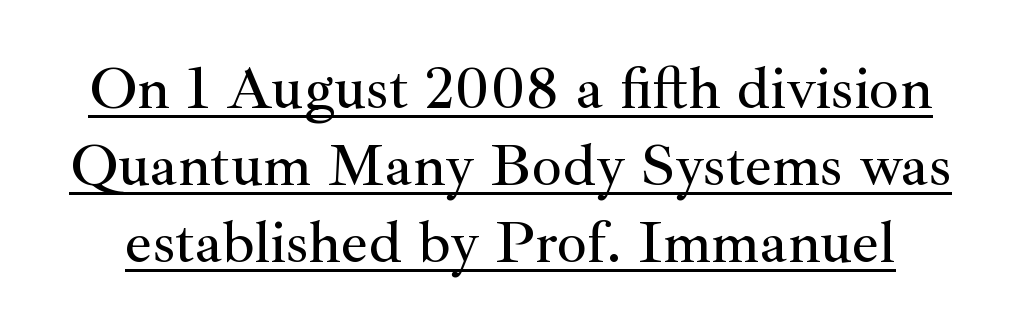
The image shows 60 px serif type, upright; set normal line spacing (1.28x), normal letter spacing, underlined; medium stroke contrast and a small x-height.
